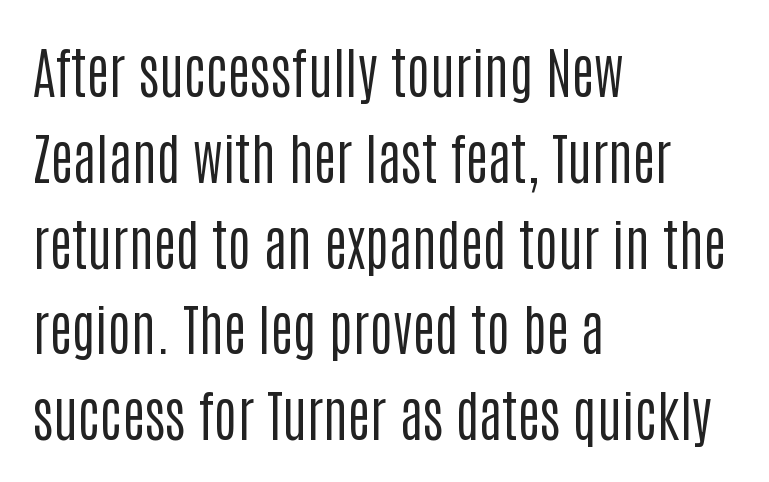
Q: Is the text bold? A: No.
Q: Is the text italic (slanted)? A: No, it is upright.
Q: Is the typeface a serif or a sans-serif typeface? A: Sans-serif.
Q: Is the text underlined? A: No.
Q: How is the paragraph aligned? A: Left-aligned.
Q: Is the spacing between letters normal or unusually wide? A: Normal.
Q: Is the spacing between lines tight, normal or loose? A: Normal.
Q: Width (condensed, normal, or wide)? A: Condensed.
Q: Stroke contrast? A: Low.
Q: x-height? A: Large.
Q: Monospaced? A: No.
